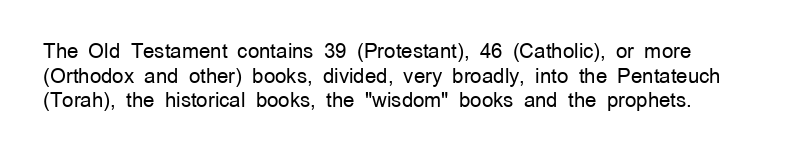
Observe the ordinary spacing: letters are neighbours, not strangers. The words here are not underlined. Posture: upright roman. Bold? No — there's no thickening of the strokes.
